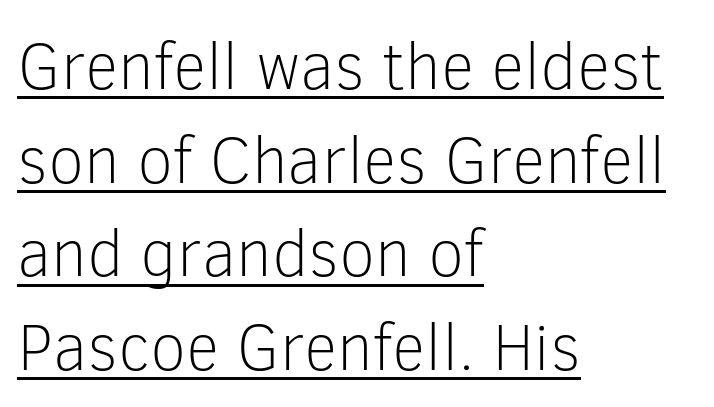
Summary of vertical rhythm: regular, with standard interline spacing. Quick note: not italic, upright. Think of a printed novel: that variable character pitch is what you see here. You can tell from the bare stems that sans-serif type was used. Is the type heavy? It reads as light-to-regular instead. The letterforms sit shoulder to shoulder at normal distance.
